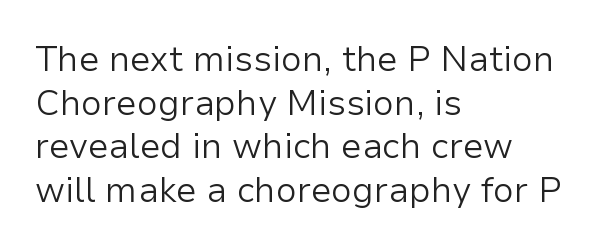
The image shows 35 px light sans-serif type, upright; set left-aligned, normal line spacing (1.25x), normal letter spacing, not underlined; low stroke contrast and a medium x-height.
